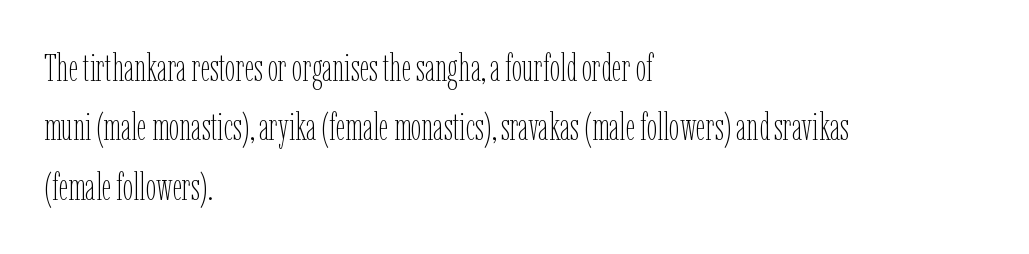
The image shows 38 px thin, condensed type, upright; set left-aligned, normal line spacing (1.56x), normal letter spacing, not underlined; low stroke contrast and a medium x-height.
